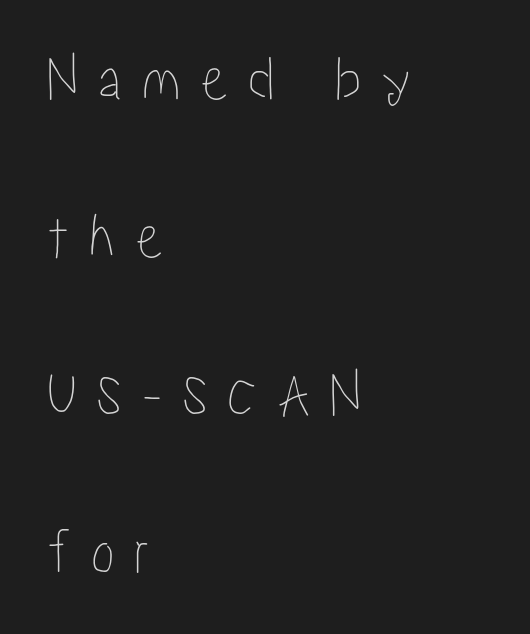
The image shows 64 px condensed type, upright; set left-aligned, loose line spacing (2.47x), unusually wide letter spacing (+0.3 em), not underlined; low stroke contrast and a medium x-height.
